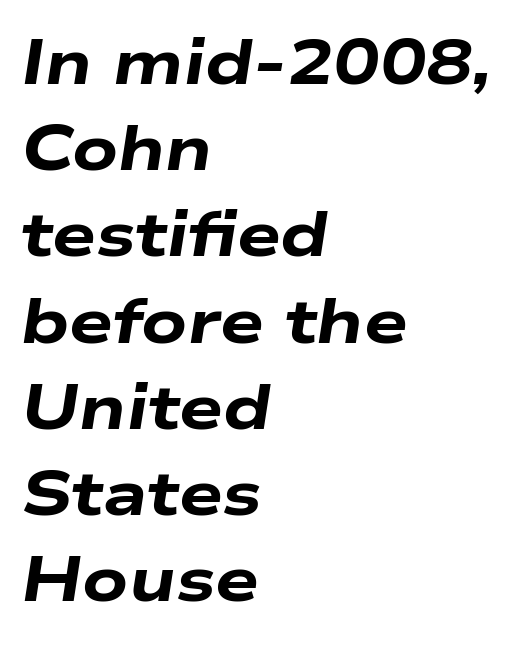
Notice how the stems are inclined rather than vertical — that's the hallmark of italics. This sample uses plain, unmodified letter spacing. Underlining? Definitely not there. If you drew a ruler down the left edge, every line would touch it. The passage shown is typed in a proportional face where columns would drift.
